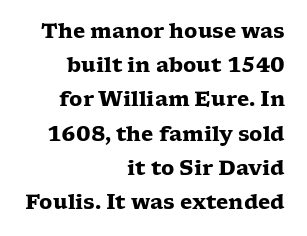
The image shows 20 px bold type, upright; set right-aligned, line spacing 1.71x, normal letter spacing, not underlined.
